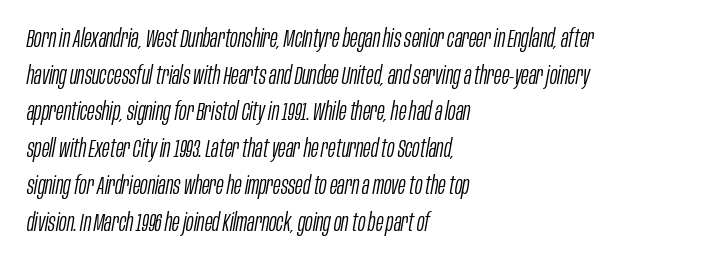
This sample keeps an unexceptional amount of space between lines. Italic? Definitely — the glyphs are oblique. This rendering uses left alignment, leaving the right contour irregular. Look at the tracking — it's just the regular setting, nothing added.
